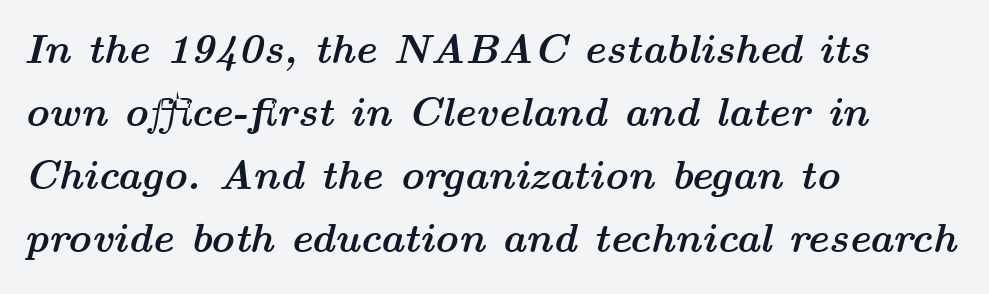
{"italic": "yes", "lean": "right", "slant_degrees": 14, "bold": "yes", "weight": "semibold", "width": "wide", "stroke_contrast": "medium", "x_height": "medium", "monospaced": "no", "underline": "no", "align": "left", "line_spacing": "normal", "line_spacing_ratio": 1.54, "letter_spacing": "normal", "letter_spacing_em": 0.0, "glyph_px": 41}
